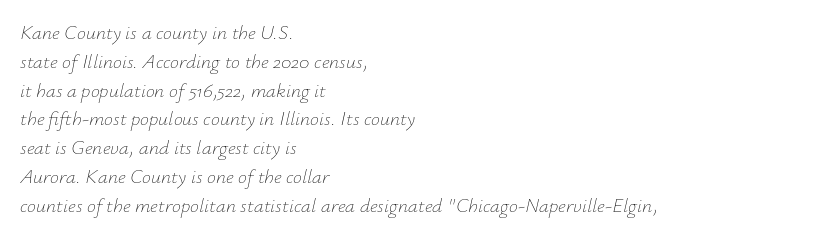
{"italic": "yes", "lean": "right", "slant_degrees": 12, "bold": "no", "underline": "no", "align": "left", "line_spacing": "normal", "line_spacing_ratio": 1.44, "letter_spacing": "normal", "letter_spacing_em": 0.0, "glyph_px": 20}
